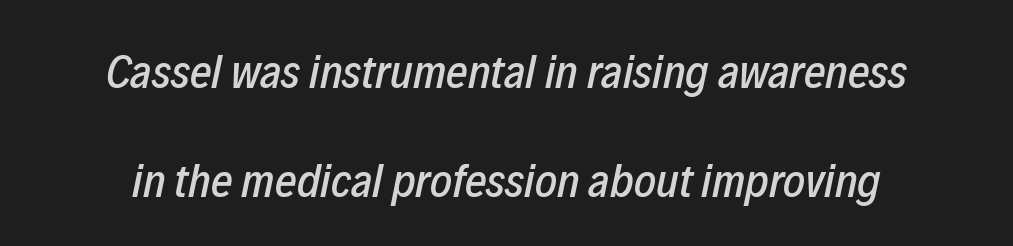
The image shows 47 px condensed type, italic (leaning right); set loose line spacing (2.31x), normal letter spacing, not underlined; low stroke contrast and a medium x-height.
